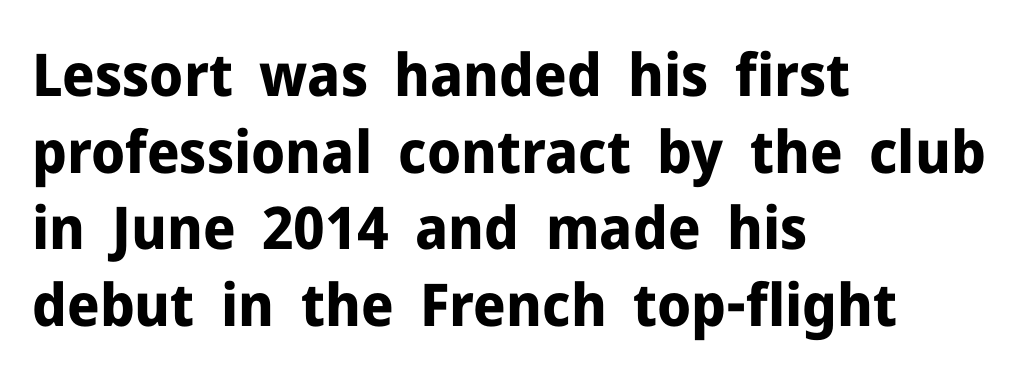
Q: Is the text bold? A: Yes.
Q: Is the text italic (slanted)? A: No, it is upright.
Q: Is the typeface a serif or a sans-serif typeface? A: Sans-serif.
Q: Is the text underlined? A: No.
Q: How is the paragraph aligned? A: Left-aligned.
Q: Is the spacing between letters normal or unusually wide? A: Normal.
Q: Is the spacing between lines tight, normal or loose? A: Normal.
Q: Width (condensed, normal, or wide)? A: Normal.
Q: Stroke contrast? A: Low.
Q: x-height? A: Medium.
Q: Monospaced? A: No.
